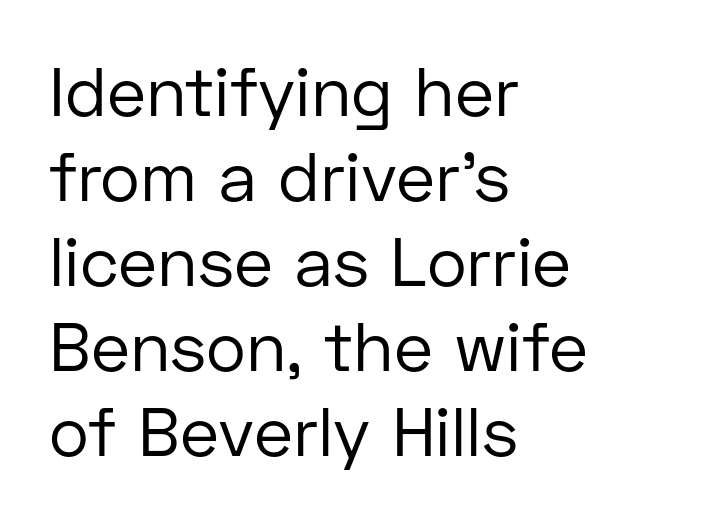
There is no visible air inserted between adjacent glyphs. The passage is arranged the way most books set body copy — flush left. The letters advance in unequal steps, a hallmark of proportional type. The type family on display is of the sans-serif kind. Type without underlining. Compared with typical paragraphs, the rows here are spaced about the same.
